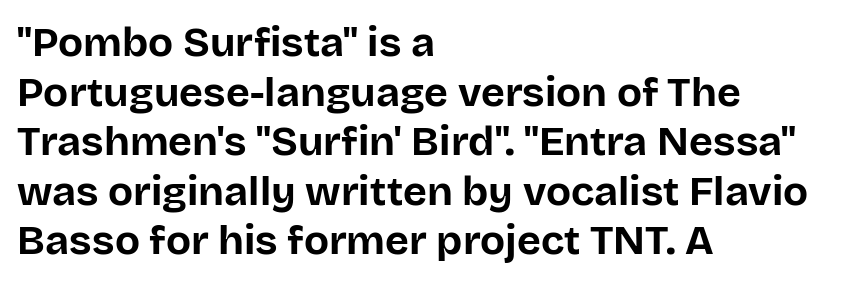
{"serif": "no", "italic": "no", "bold": "yes", "weight": "bold", "width": "normal", "stroke_contrast": "low", "x_height": "large", "monospaced": "no", "underline": "no", "align": "left", "line_spacing_ratio": 1.21, "letter_spacing": "normal", "letter_spacing_em": 0.0, "glyph_px": 41}
